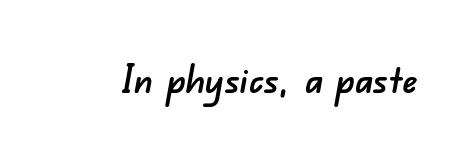
{"serif": "no", "width": "normal", "stroke_contrast": "low", "x_height": "small", "monospaced": "no", "underline": "no", "letter_spacing": "normal", "letter_spacing_em": 0.0, "glyph_px": 39}
